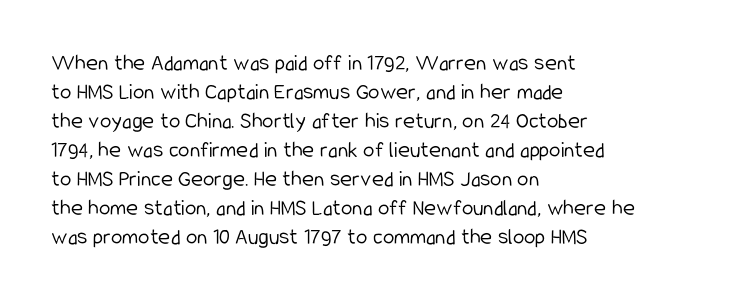
A typesetter would call this zero additional tracking. If you drew a line through each stem, it would be perfectly vertical. This block has exactly the height ordinary leading produces. Teacher's note: observe the even left margin — that is flush-left alignment. The area under the type is left untouched. This is not heavy type; no bold has been used.
